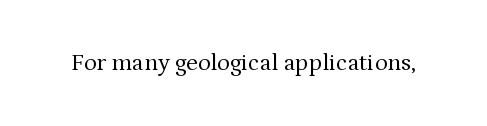
Q: Is the text bold? A: No.
Q: Is the text italic (slanted)? A: No, it is upright.
Q: Is the text underlined? A: No.
Q: Is the spacing between letters normal or unusually wide? A: Normal.
